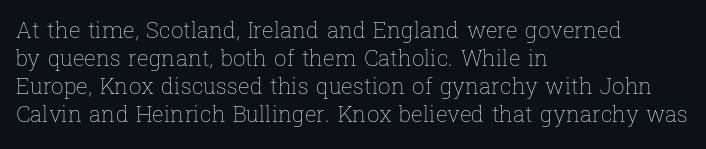
No extra ink here — the face is not bold. Students, observe: this is what conventionally led text looks like. Visually the block forms a straight wall on the left and a jagged coastline on the right. Clear beneath every line of the passage.
